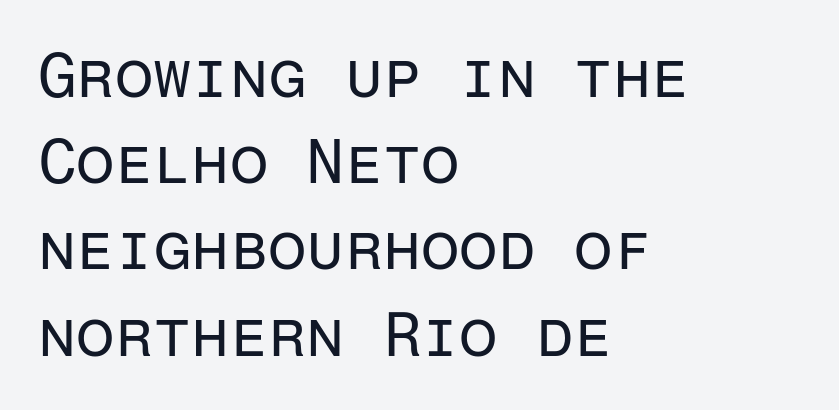
Q: Is the text bold? A: No.
Q: Is the text italic (slanted)? A: No, it is upright.
Q: Is the typeface a serif or a sans-serif typeface? A: Sans-serif.
Q: Is the text underlined? A: No.
Q: How is the paragraph aligned? A: Left-aligned.
Q: Is the spacing between letters normal or unusually wide? A: Normal.
Q: Is the spacing between lines tight, normal or loose? A: Normal.
Q: Width (condensed, normal, or wide)? A: Normal.
Q: Stroke contrast? A: Low.
Q: x-height? A: Medium.
Q: Monospaced? A: Yes.
